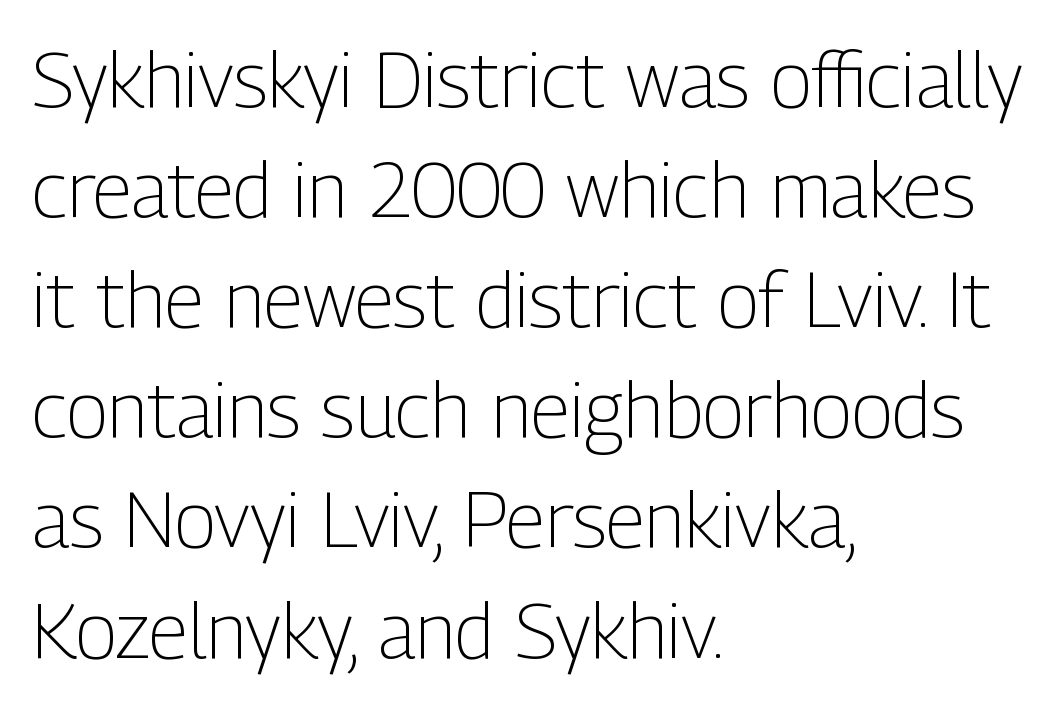
{"serif": "no", "italic": "no", "bold": "no", "weight": "light", "width": "condensed", "stroke_contrast": "low", "x_height": "medium", "monospaced": "no", "underline": "no", "align": "left", "line_spacing": "normal", "line_spacing_ratio": 1.43, "letter_spacing": "normal", "letter_spacing_em": 0.0, "glyph_px": 77}
